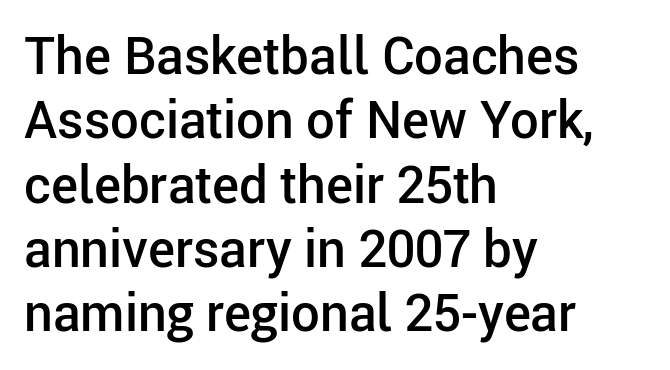
Q: Is the text bold? A: Semi-bold.
Q: Is the text italic (slanted)? A: No, it is upright.
Q: Is the typeface a serif or a sans-serif typeface? A: Sans-serif.
Q: Is the text underlined? A: No.
Q: How is the paragraph aligned? A: Left-aligned.
Q: Is the spacing between letters normal or unusually wide? A: Normal.
Q: Is the spacing between lines tight, normal or loose? A: Normal.
Q: Width (condensed, normal, or wide)? A: Normal.
Q: Stroke contrast? A: Low.
Q: x-height? A: Medium.
Q: Monospaced? A: No.
